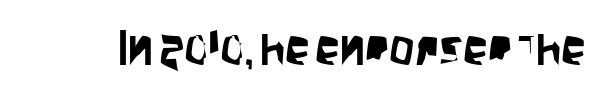
The image shows 50 px condensed sans-serif type, upright; set normal letter spacing, not underlined; low stroke contrast and a large x-height.
